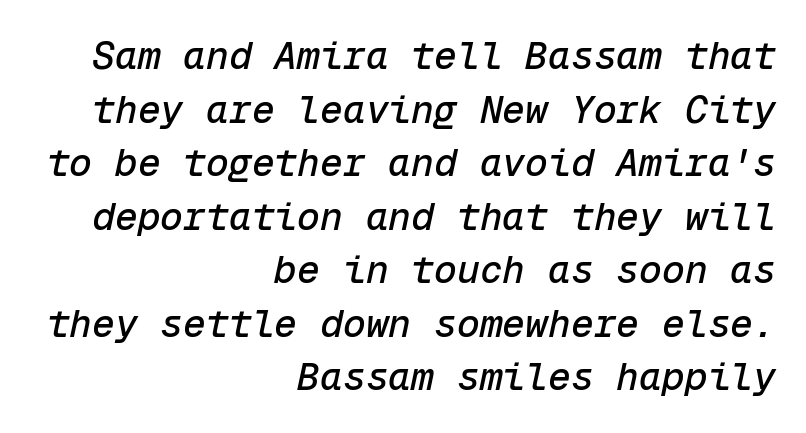
This sample has the even, mechanical cadence of fixed-width lettering. The lines in this sample share a right terminus and differ only in where they begin. The leading is moderate, giving the passage an even texture. This sample uses an oblique cut, with every glyph tilted off the vertical. The face used here is rendered with its standard letterfit.
